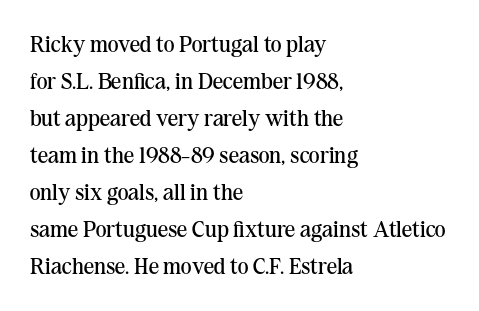
Q: Is the text bold? A: No.
Q: Is the text italic (slanted)? A: No, it is upright.
Q: Is the text underlined? A: No.
Q: How is the paragraph aligned? A: Left-aligned.
Q: Is the spacing between letters normal or unusually wide? A: Normal.
Q: Is the spacing between lines tight, normal or loose? A: Normal.
